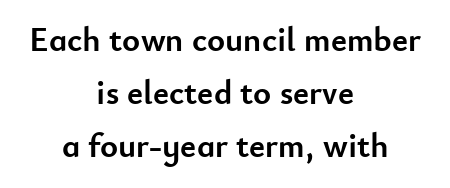
Q: Is the text bold? A: Yes.
Q: Is the text italic (slanted)? A: No, it is upright.
Q: Is the typeface a serif or a sans-serif typeface? A: Sans-serif.
Q: Is the text underlined? A: No.
Q: How is the paragraph aligned? A: Centered.
Q: Is the spacing between letters normal or unusually wide? A: Normal.
Q: Is the spacing between lines tight, normal or loose? A: Normal.
Q: Width (condensed, normal, or wide)? A: Normal.
Q: Stroke contrast? A: Low.
Q: x-height? A: Small.
Q: Monospaced? A: No.
